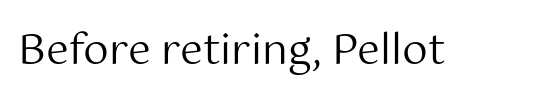
The image shows 41 px regular-weight sans-serif type, upright; set normal letter spacing, not underlined; medium stroke contrast and a medium x-height.
